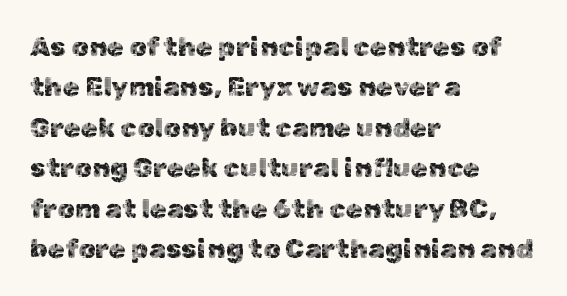
Q: Is the text italic (slanted)? A: No, it is upright.
Q: Is the text underlined? A: No.
Q: How is the paragraph aligned? A: Left-aligned.
Q: Is the spacing between letters normal or unusually wide? A: Normal.
Q: Is the spacing between lines tight, normal or loose? A: Normal.
